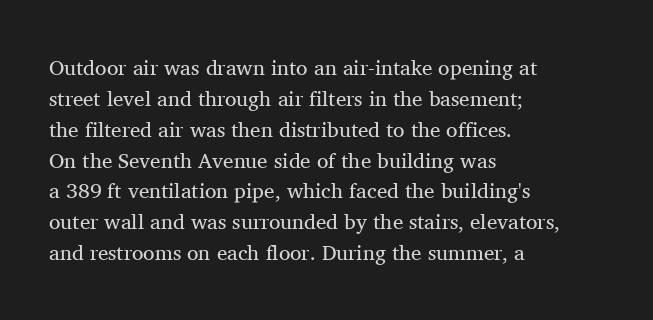
Q: Is the text bold? A: No.
Q: Is the text italic (slanted)? A: No, it is upright.
Q: Is the text underlined? A: No.
Q: How is the paragraph aligned? A: Left-aligned.
Q: Is the spacing between letters normal or unusually wide? A: Normal.
Q: Is the spacing between lines tight, normal or loose? A: Normal.
